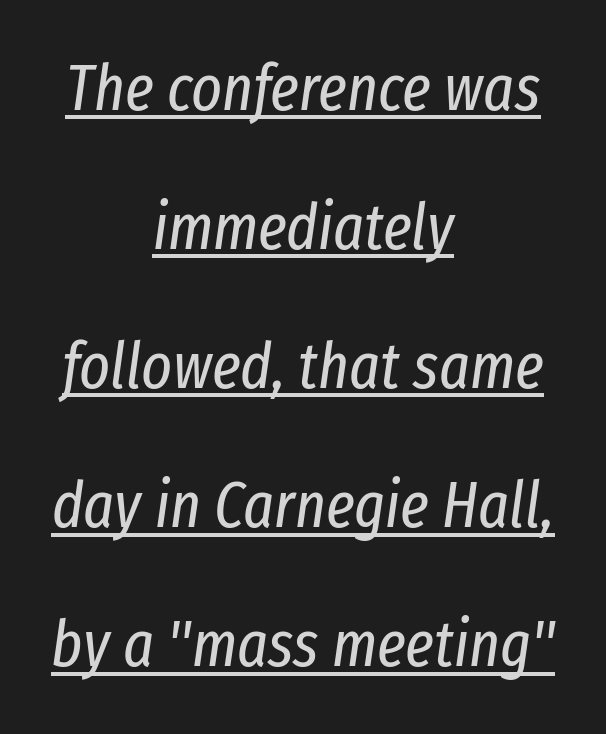
The image shows 65 px regular-weight, condensed type, italic (leaning right); set centered, loose line spacing (2.14x), normal letter spacing, underlined; low stroke contrast and a medium x-height.
